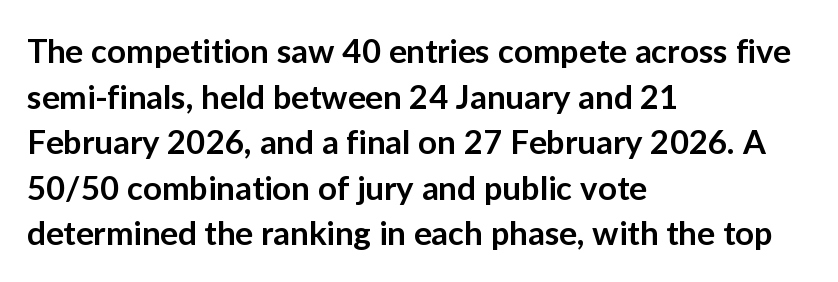
The image shows 33 px semibold sans-serif type, upright; set left-aligned, normal line spacing (1.38x), normal letter spacing, not underlined; low stroke contrast and a medium x-height.
